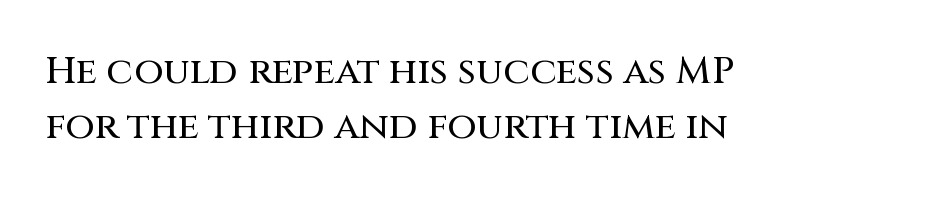
Q: Is the text italic (slanted)? A: No, it is upright.
Q: Is the typeface a serif or a sans-serif typeface? A: Sans-serif.
Q: Is the text underlined? A: No.
Q: How is the paragraph aligned? A: Left-aligned.
Q: Is the spacing between letters normal or unusually wide? A: Normal.
Q: Is the spacing between lines tight, normal or loose? A: Normal.
Q: Width (condensed, normal, or wide)? A: Normal.
Q: Stroke contrast? A: Medium.
Q: x-height? A: Large.
Q: Monospaced? A: No.
